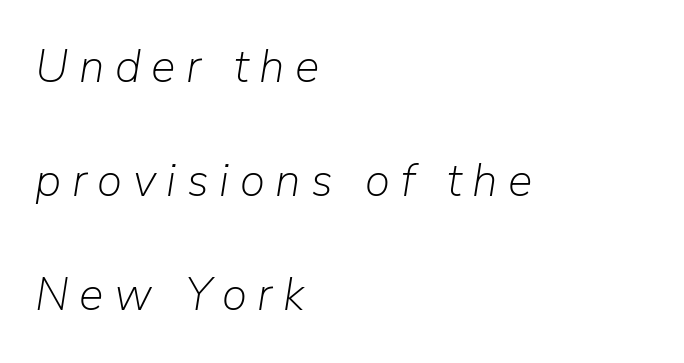
The image shows 46 px light type, italic (leaning right); set left-aligned, loose line spacing (2.48x), unusually wide letter spacing (+0.23 em), not underlined; low stroke contrast and a medium x-height.
